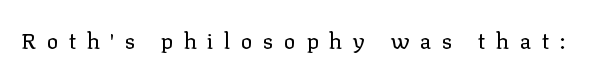
{"italic": "no", "bold": "no", "underline": "no", "letter_spacing": "wide", "letter_spacing_em": 0.47, "glyph_px": 22}
